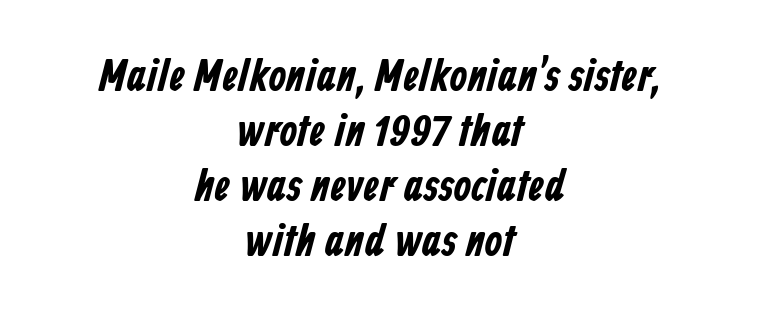
Observe the ordinary spacing: letters are neighbours, not strangers. This sample has the flowing, uneven cadence of proportional lettering. The rag falls on both sides of this text block equally. Examine the stroke ends and you'll find no serifs. Type without underlining.
